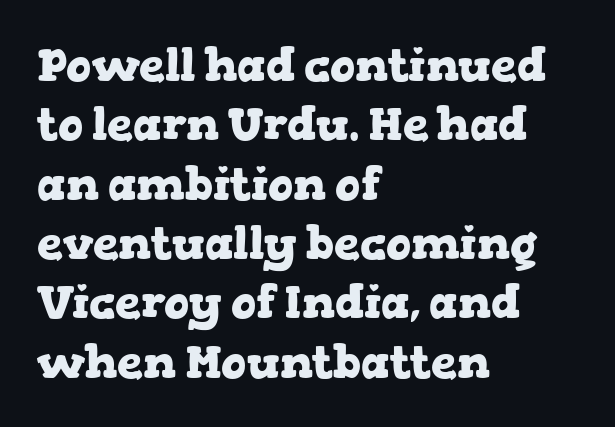
The image shows 46 px heavy, wide serif type, upright; set left-aligned, normal line spacing (1.29x), normal letter spacing, not underlined; low stroke contrast and a medium x-height.
